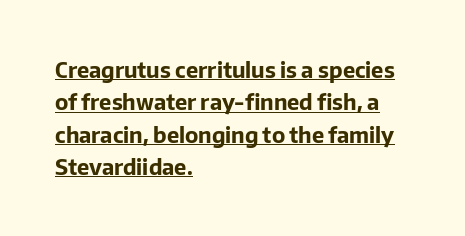
The font's upright variant was chosen for this text. The glyphs have the mass of a bold cut. Underlining? Definitely there. Observe the ordinary spacing: letters are neighbours, not strangers.
